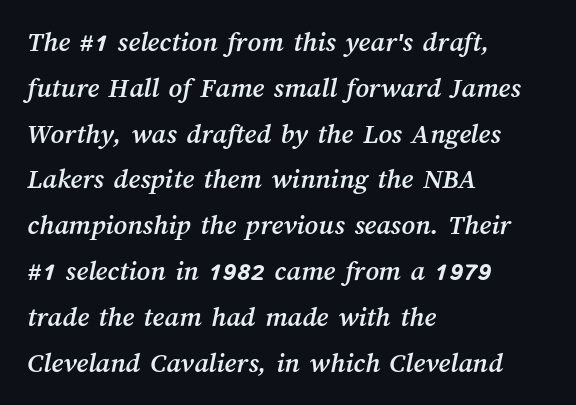
This sample keeps an unexceptional amount of space between lines. Spacing verdict: proportional, widths tailored to each character. Horizontally, the lines are justified to the leading edge only. Students, note that the glyphs here touch the page at normal intervals. Descenders hang freely into open space.
